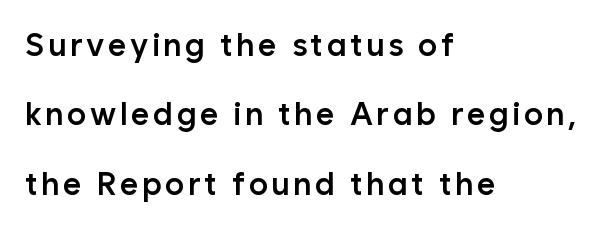
Q: Is the text bold? A: Semi-bold.
Q: Is the text italic (slanted)? A: No, it is upright.
Q: Is the typeface a serif or a sans-serif typeface? A: Sans-serif.
Q: Is the text underlined? A: No.
Q: How is the paragraph aligned? A: Left-aligned.
Q: Is the spacing between lines tight, normal or loose? A: Loose.
Q: Width (condensed, normal, or wide)? A: Normal.
Q: Stroke contrast? A: Low.
Q: x-height? A: Medium.
Q: Monospaced? A: No.
